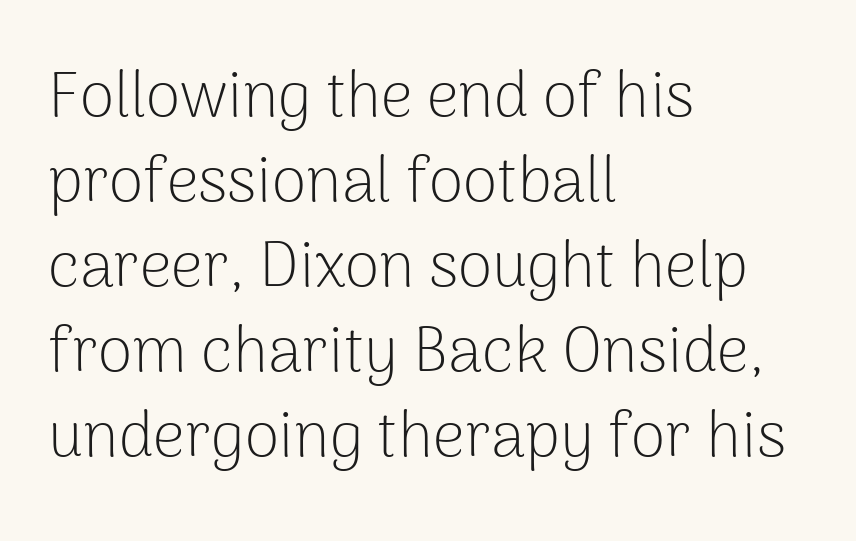
{"serif": "no", "italic": "no", "bold": "no", "weight": "light", "width": "normal", "stroke_contrast": "low", "x_height": "medium", "monospaced": "no", "underline": "no", "align": "left", "line_spacing": "normal", "line_spacing_ratio": 1.35, "letter_spacing": "normal", "letter_spacing_em": 0.0, "glyph_px": 63}
